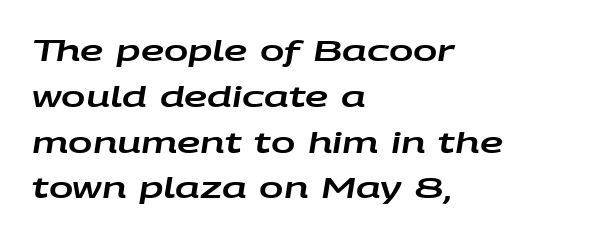
{"italic": "yes", "lean": "right", "slant_degrees": 9, "width": "wide", "stroke_contrast": "low", "x_height": "large", "monospaced": "no", "underline": "no", "align": "left", "line_spacing": "normal", "line_spacing_ratio": 1.58, "letter_spacing": "normal", "letter_spacing_em": 0.0, "glyph_px": 29}
